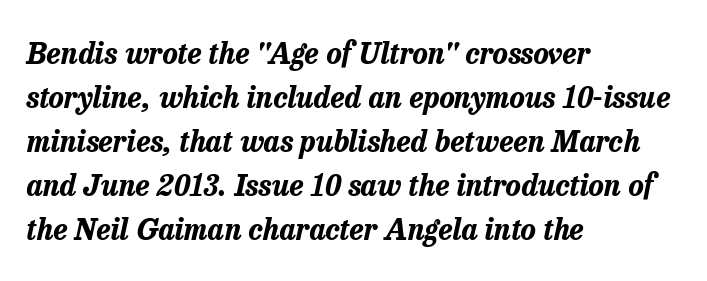
The image shows 29 px bold type, italic (leaning right); set left-aligned, normal line spacing (1.52x), normal letter spacing, not underlined; low stroke contrast and a medium x-height.
